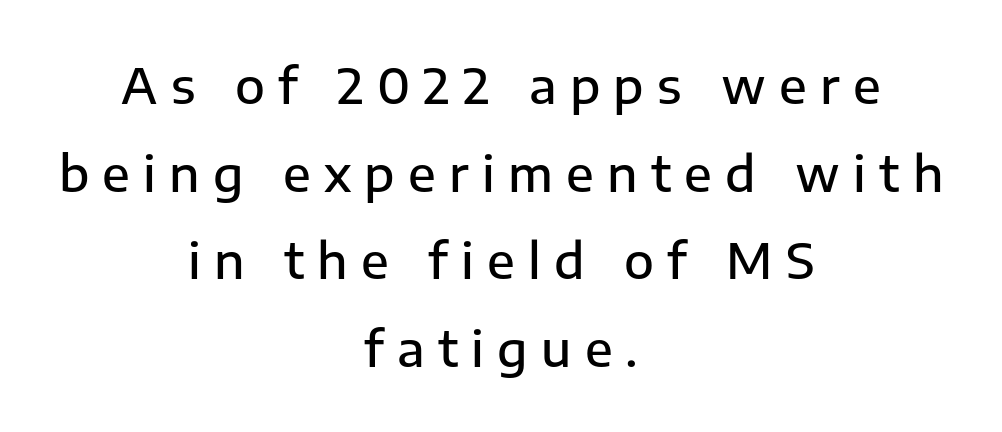
Q: Is the text bold? A: Semi-bold.
Q: Is the text italic (slanted)? A: No, it is upright.
Q: Is the typeface a serif or a sans-serif typeface? A: Sans-serif.
Q: Is the text underlined? A: No.
Q: How is the paragraph aligned? A: Centered.
Q: Is the spacing between letters normal or unusually wide? A: Unusually wide.
Q: Width (condensed, normal, or wide)? A: Normal.
Q: Stroke contrast? A: Low.
Q: x-height? A: Medium.
Q: Monospaced? A: No.
